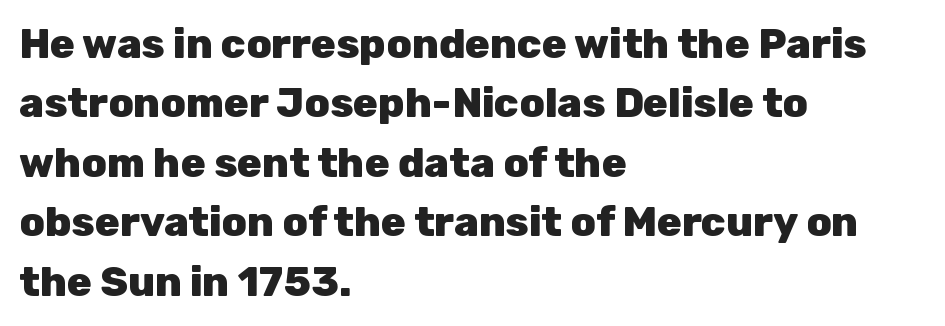
Q: Is the text bold? A: Yes.
Q: Is the text italic (slanted)? A: No, it is upright.
Q: Is the typeface a serif or a sans-serif typeface? A: Sans-serif.
Q: Is the text underlined? A: No.
Q: How is the paragraph aligned? A: Left-aligned.
Q: Is the spacing between letters normal or unusually wide? A: Normal.
Q: Is the spacing between lines tight, normal or loose? A: Normal.
Q: Width (condensed, normal, or wide)? A: Normal.
Q: Stroke contrast? A: Low.
Q: x-height? A: Medium.
Q: Monospaced? A: No.
